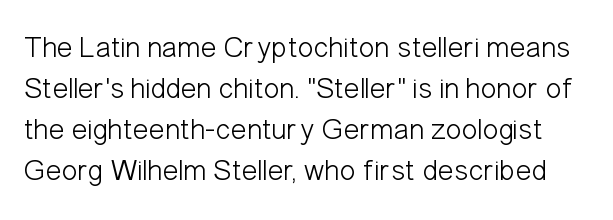
The image shows 30 px light, condensed sans-serif type, upright; set normal line spacing (1.37x), normal letter spacing, not underlined; low stroke contrast and a medium x-height.
